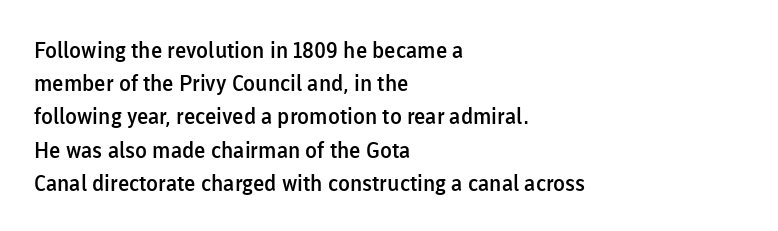
The image shows 22 px text type, upright; set left-aligned, normal line spacing (1.51x), normal letter spacing, not underlined.
